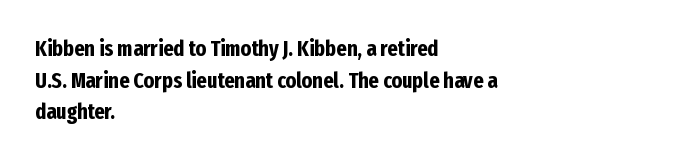
{"italic": "no", "bold": "yes", "underline": "no", "align": "left", "line_spacing": "normal", "line_spacing_ratio": 1.44, "letter_spacing": "normal", "letter_spacing_em": 0.0, "glyph_px": 22}
